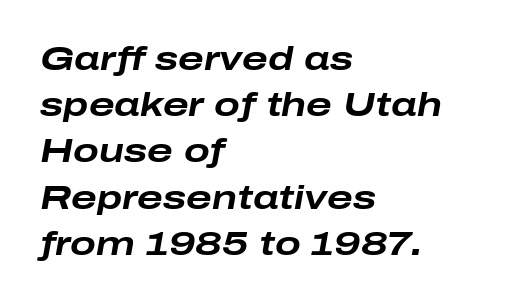
{"italic": "yes", "lean": "right", "slant_degrees": 10, "bold": "yes", "weight": "bold", "width": "wide", "stroke_contrast": "low", "x_height": "medium", "monospaced": "no", "underline": "no", "align": "left", "line_spacing": "normal", "line_spacing_ratio": 1.36, "letter_spacing": "normal", "letter_spacing_em": 0.0, "glyph_px": 34}
